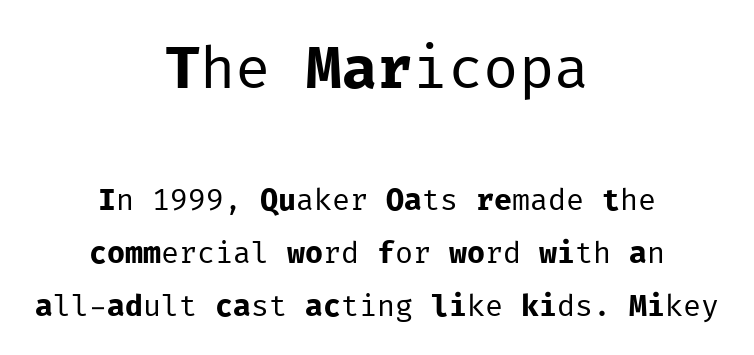
Q: Is the text bold? A: No.
Q: Is the text italic (slanted)? A: No, it is upright.
Q: Is the typeface a serif or a sans-serif typeface? A: Sans-serif.
Q: Is the text underlined? A: No.
Q: How is the paragraph aligned? A: Centered.
Q: Is the spacing between letters normal or unusually wide? A: Normal.
Q: Which block of text is set in a larger size, the first (top) or the second (bottom)? A: The first (top) one.
Q: Width (condensed, normal, or wide)? A: Normal.
Q: Stroke contrast? A: Low.
Q: x-height? A: Medium.
Q: Monospaced? A: Yes.
